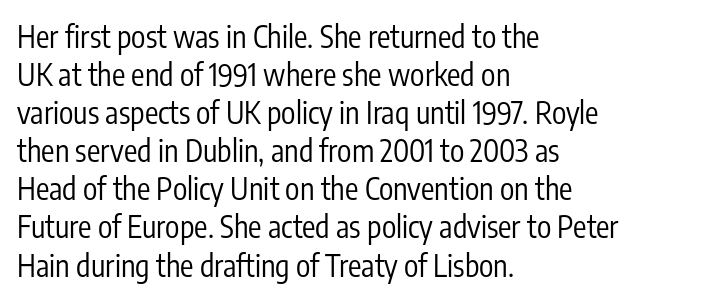
The image shows 30 px regular-weight, condensed sans-serif type, upright; set left-aligned, normal line spacing (1.27x), normal letter spacing, not underlined; low stroke contrast and a medium x-height.
